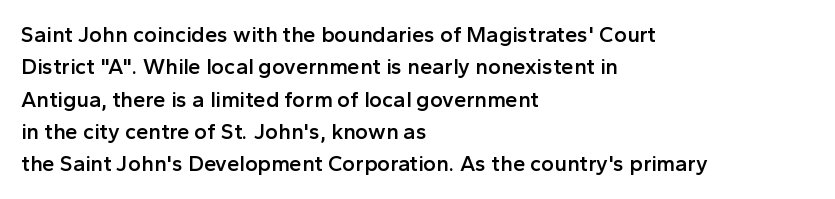
Q: Is the text bold? A: Semi-bold.
Q: Is the text italic (slanted)? A: No, it is upright.
Q: Is the text underlined? A: No.
Q: How is the paragraph aligned? A: Left-aligned.
Q: Is the spacing between letters normal or unusually wide? A: Normal.
Q: Is the spacing between lines tight, normal or loose? A: Normal.
